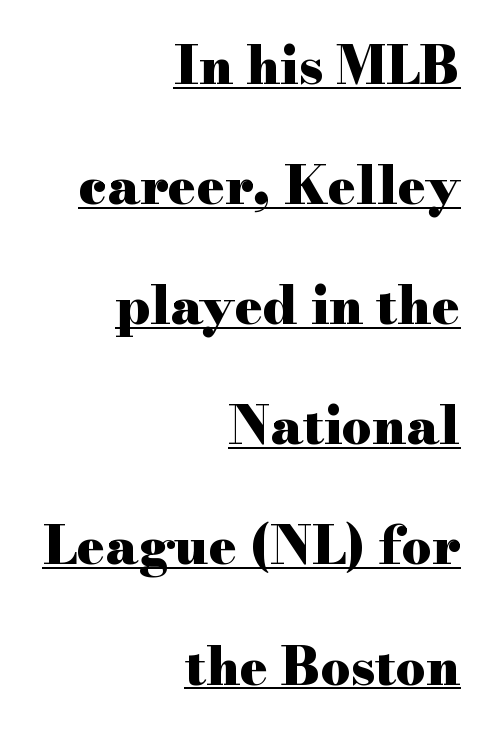
The image shows 52 px heavy, wide serif type, upright; set right-aligned, loose line spacing (2.31x), normal letter spacing, underlined; high stroke contrast and a small x-height.
